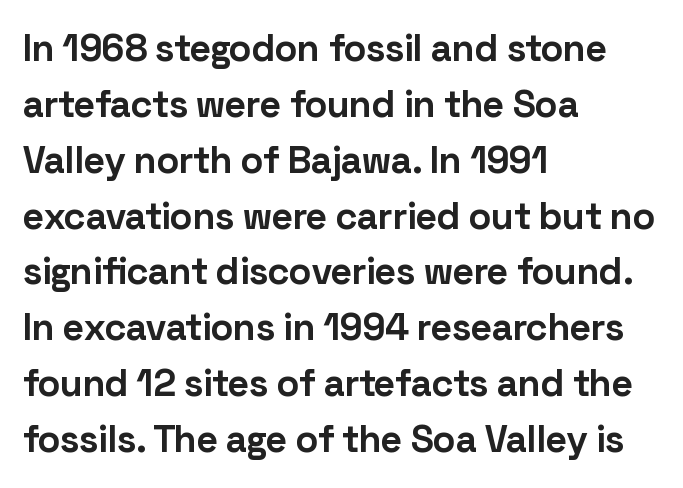
{"serif": "no", "italic": "no", "bold": "yes", "weight": "bold", "width": "normal", "stroke_contrast": "low", "x_height": "medium", "monospaced": "no", "underline": "no", "align": "left", "line_spacing": "normal", "line_spacing_ratio": 1.47, "letter_spacing": "normal", "letter_spacing_em": 0.0, "glyph_px": 38}
